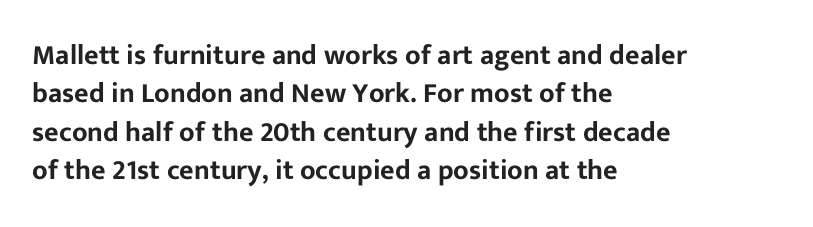
Each letter keeps its own natural width here, so spacing adapts to shape. Just letters on the line, the space beneath them empty. Reading down the column, the eye jumps a familiar distance to each next line. What stands out about the letter spacing? Nothing — it is the standard amount.
